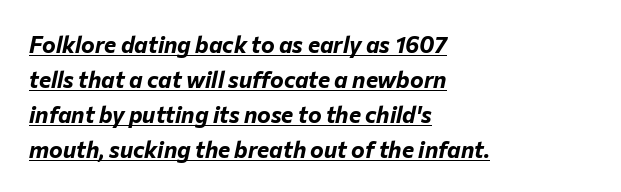
Words appear dense and cohesive because spacing is normal. Strong, thick strokes mark this as bold type. The rendering uses a moderate line-height, typical for paragraphs. Italic: yes, the glyphs are oblique.
